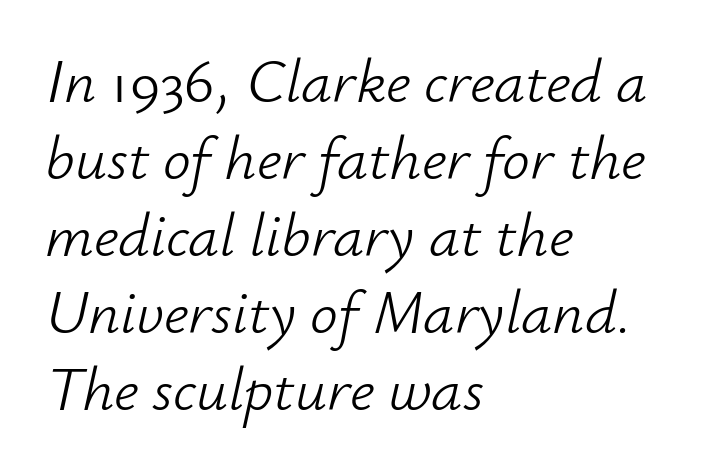
Compared with ordinary roman type, these characters are visibly tilted. Descenders hang freely into open space. Leftover space on each line is placed entirely after the last word. Here the glyphs are tracked normally, forming tight word shapes. The face used here is proportionally spaced, like ordinary book or web type. Vertical stems look standard width or narrower in stroke.
